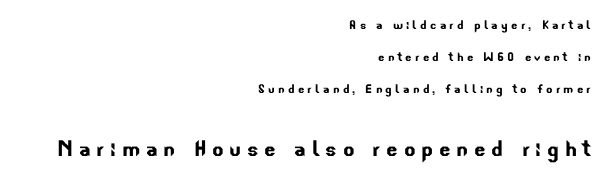
Does extra space separate the letters? Yes, quite a lot of it. The gap between lines stays unmarked. The paragraph shown leans on its right margin. Interline gaps are noticeably wide in this sample. Block two is the big one; block one sits smaller above it.
